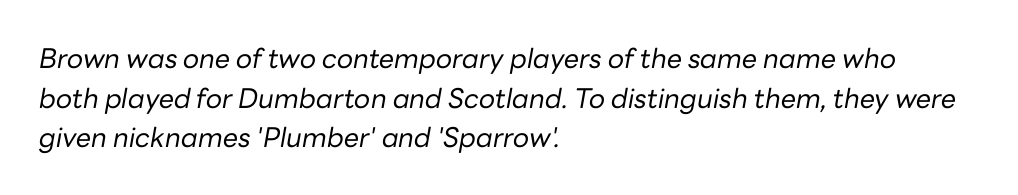
The image shows 27 px text type, italic (leaning right); set left-aligned, normal line spacing (1.47x), normal letter spacing, not underlined.
